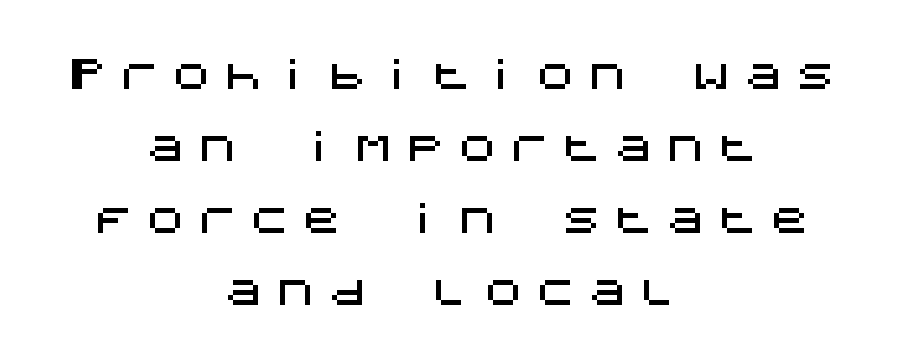
Q: Is the text italic (slanted)? A: No, it is upright.
Q: Is the typeface a serif or a sans-serif typeface? A: Sans-serif.
Q: Is the text underlined? A: No.
Q: How is the paragraph aligned? A: Centered.
Q: Is the spacing between letters normal or unusually wide? A: Unusually wide.
Q: Width (condensed, normal, or wide)? A: Normal.
Q: Stroke contrast? A: Medium.
Q: x-height? A: Large.
